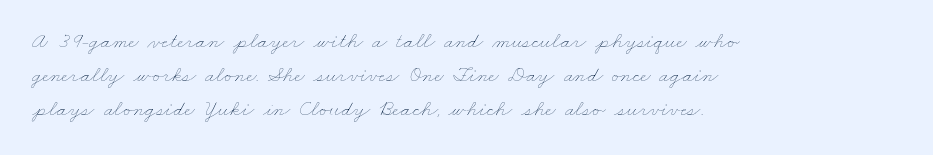
Q: Is the text bold? A: No.
Q: Is the text underlined? A: No.
Q: How is the paragraph aligned? A: Left-aligned.
Q: Is the spacing between letters normal or unusually wide? A: Normal.
Q: Is the spacing between lines tight, normal or loose? A: Normal.
